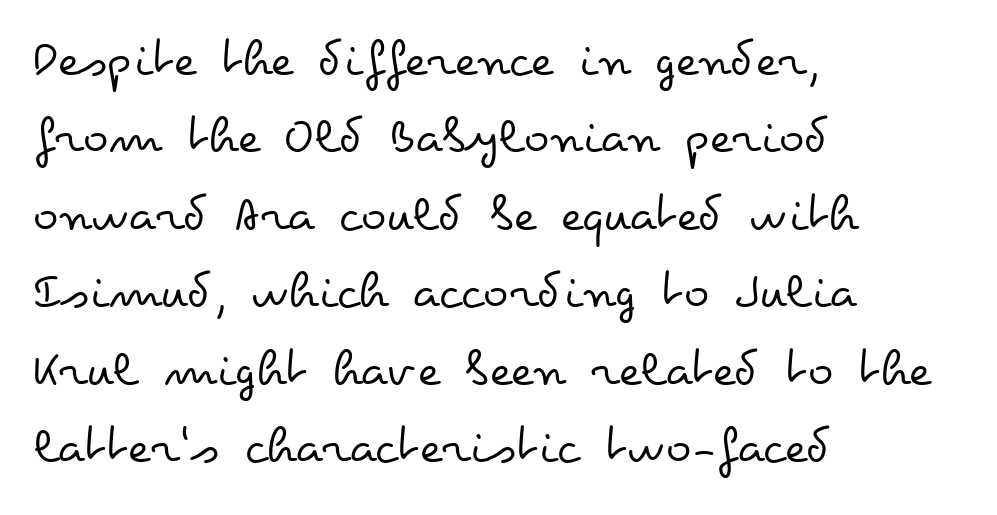
The string is rendered with underlining switched off. Summary of vertical rhythm: regular, with standard interline spacing. A typesetter would call this proportional, since set widths differ per character. Upright lettering throughout. Is the letter spacing exaggerated? No — it looks like the ordinary default.
